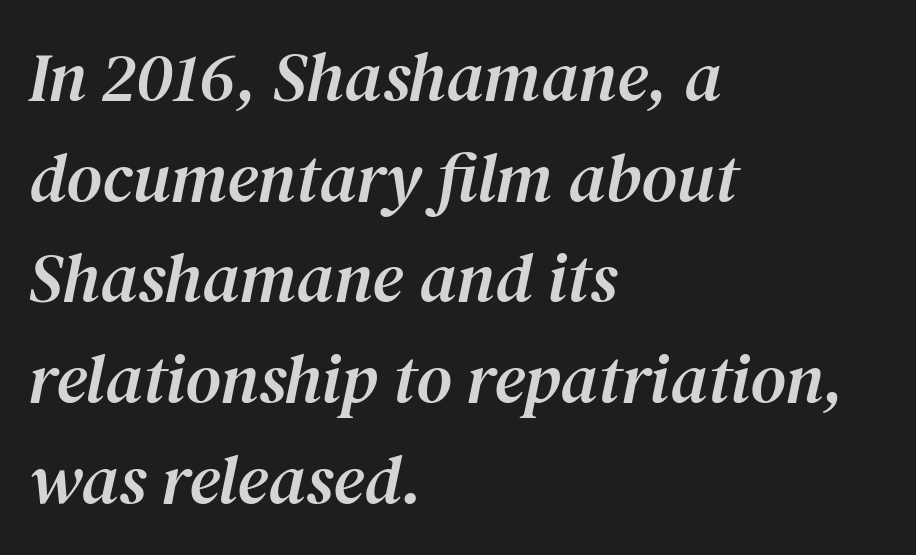
The font's italic variant was chosen for this text. Unmarked baselines from the first word to the last. Each line starts at the same left margin while the right side varies. The type family on display is of the serif kind. The line texture is even and compact thanks to regular tracking. A normal amount of white space separates one row of letters from the next.
